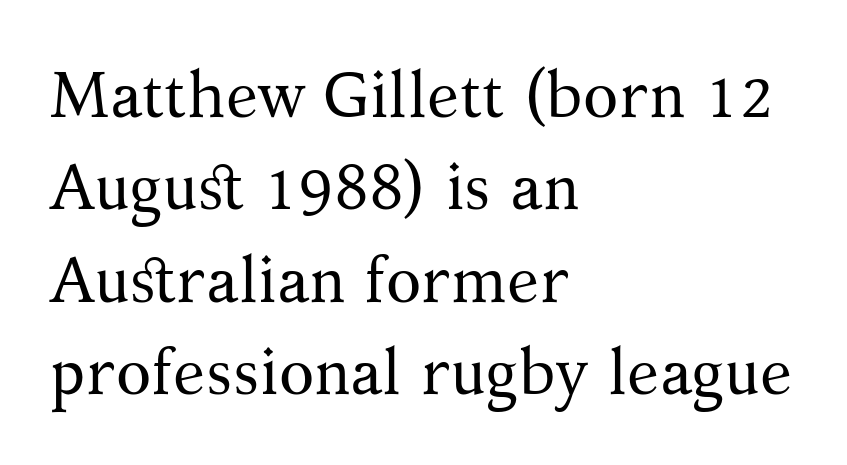
The image shows 65 px regular-weight serif type, upright; set left-aligned, normal line spacing (1.42x), normal letter spacing, not underlined; medium stroke contrast and a medium x-height.
